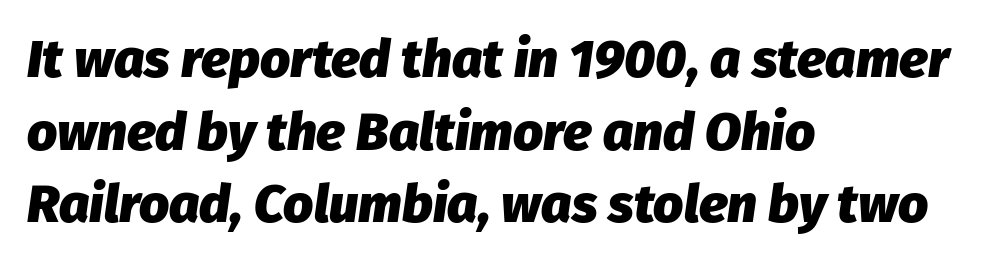
{"italic": "yes", "lean": "right", "slant_degrees": 8, "bold": "yes", "weight": "heavy", "width": "normal", "stroke_contrast": "low", "x_height": "medium", "monospaced": "no", "underline": "no", "align": "left", "line_spacing": "normal", "line_spacing_ratio": 1.37, "letter_spacing": "normal", "letter_spacing_em": 0.0, "glyph_px": 53}
